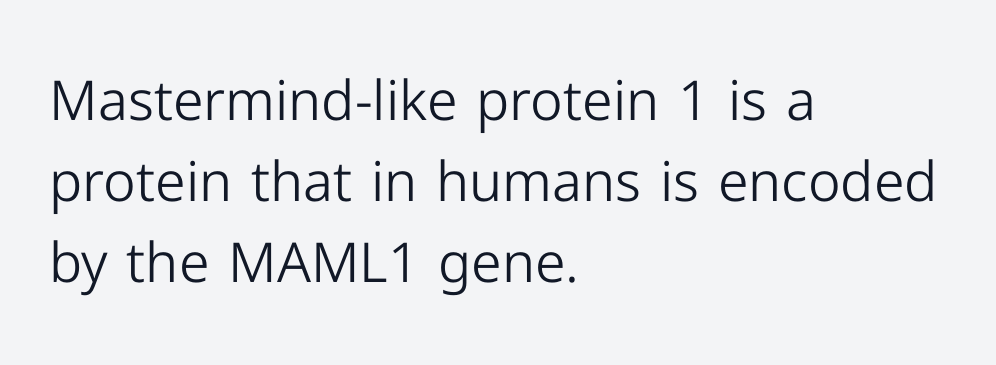
{"serif": "no", "italic": "no", "bold": "no", "weight": "light", "width": "normal", "stroke_contrast": "low", "x_height": "medium", "monospaced": "no", "underline": "no", "align": "left", "line_spacing": "normal", "line_spacing_ratio": 1.47, "letter_spacing": "normal", "letter_spacing_em": 0.0, "glyph_px": 55}
